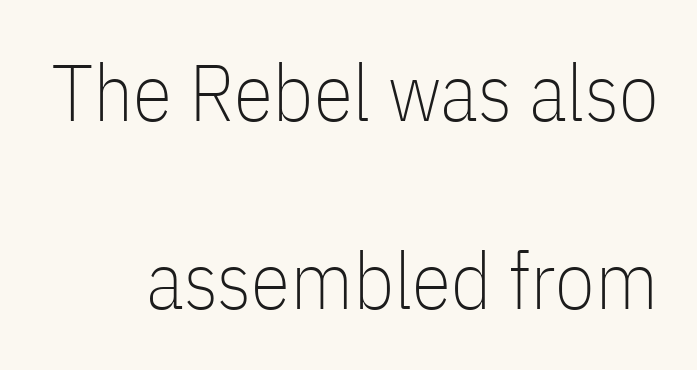
The typography opts for an upright posture over an oblique one. No chunkiness to these letters — they're not bold. Nothing sits at the stroke ends, so this counts as sans-serif. Spacing verdict: proportional, widths tailored to each character. Spacing between characters is what you'd get straight out of the box. These lines stand farther apart than default settings would place them.
